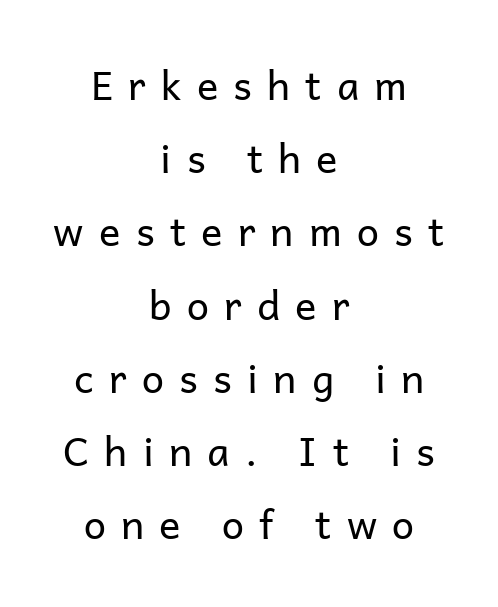
{"serif": "no", "italic": "no", "bold": "no", "weight": "regular", "width": "normal", "stroke_contrast": "low", "x_height": "medium", "monospaced": "no", "underline": "no", "align": "center", "line_spacing_ratio": 1.83, "letter_spacing": "wide", "letter_spacing_em": 0.38, "glyph_px": 40}
